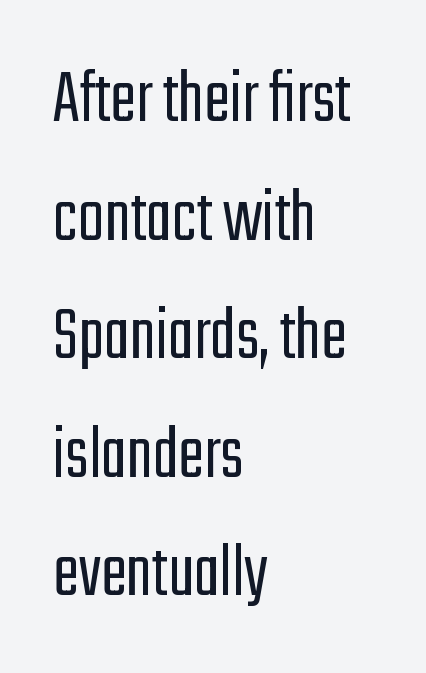
{"serif": "no", "italic": "no", "bold": "no", "weight": "light", "width": "condensed", "stroke_contrast": "low", "x_height": "medium", "monospaced": "no", "underline": "no", "align": "left", "line_spacing": "normal", "line_spacing_ratio": 1.52, "letter_spacing": "normal", "letter_spacing_em": 0.0, "glyph_px": 78}
